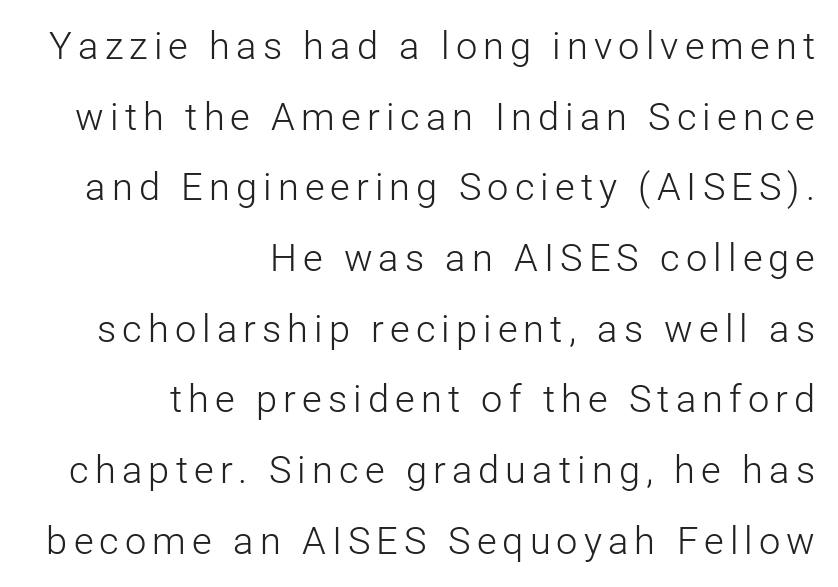
The image shows 38 px light sans-serif type, upright; set right-aligned, line spacing 1.86x, not underlined; low stroke contrast and a medium x-height.
